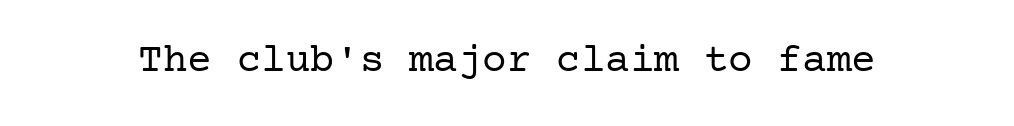
The image shows 41 px regular-weight serif type, upright; set normal letter spacing, not underlined; low stroke contrast and a medium x-height.
